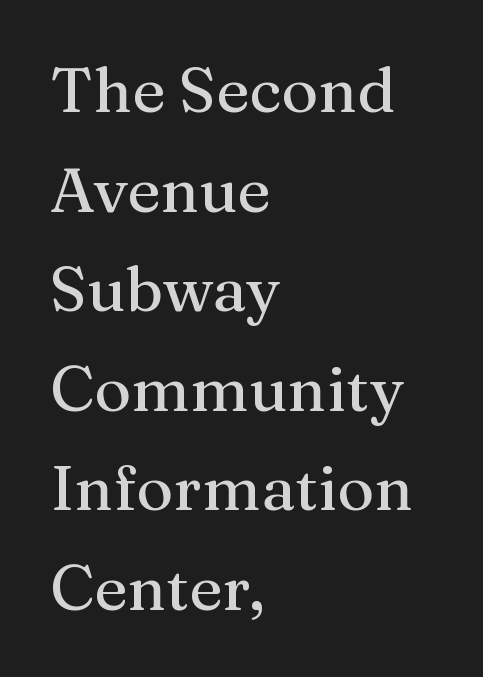
The image shows 63 px serif type, upright; set left-aligned, normal line spacing (1.58x), normal letter spacing, not underlined; medium stroke contrast and a medium x-height.
